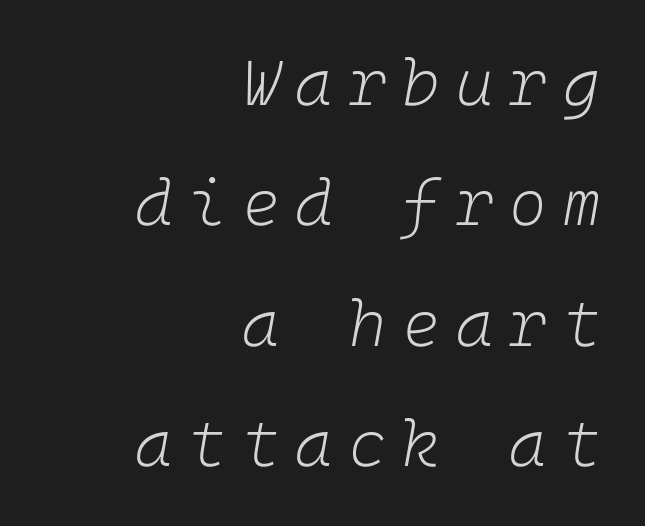
{"italic": "yes", "lean": "right", "slant_degrees": 10, "bold": "no", "weight": "light", "width": "normal", "stroke_contrast": "low", "x_height": "medium", "underline": "no", "align": "right", "line_spacing_ratio": 1.88, "letter_spacing": "wide", "letter_spacing_em": 0.25, "glyph_px": 64}
